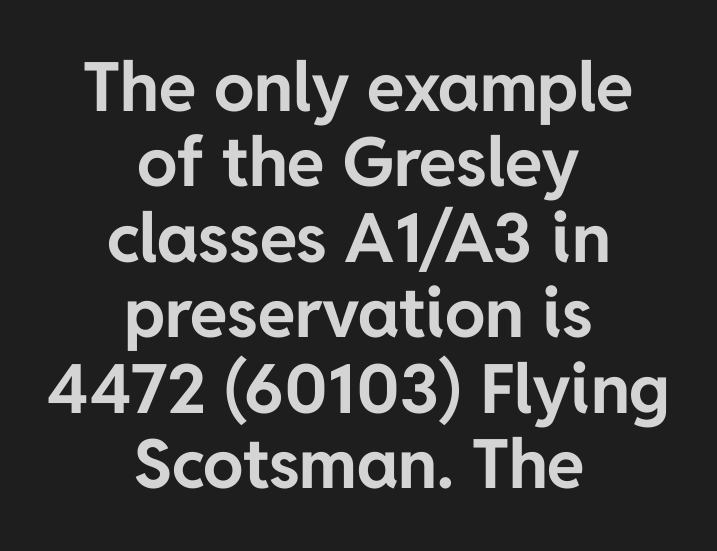
Q: Is the text bold? A: Yes.
Q: Is the text italic (slanted)? A: No, it is upright.
Q: Is the typeface a serif or a sans-serif typeface? A: Sans-serif.
Q: Is the text underlined? A: No.
Q: How is the paragraph aligned? A: Centered.
Q: Is the spacing between letters normal or unusually wide? A: Normal.
Q: Is the spacing between lines tight, normal or loose? A: Tight.
Q: Width (condensed, normal, or wide)? A: Normal.
Q: Stroke contrast? A: Low.
Q: x-height? A: Medium.
Q: Monospaced? A: No.
